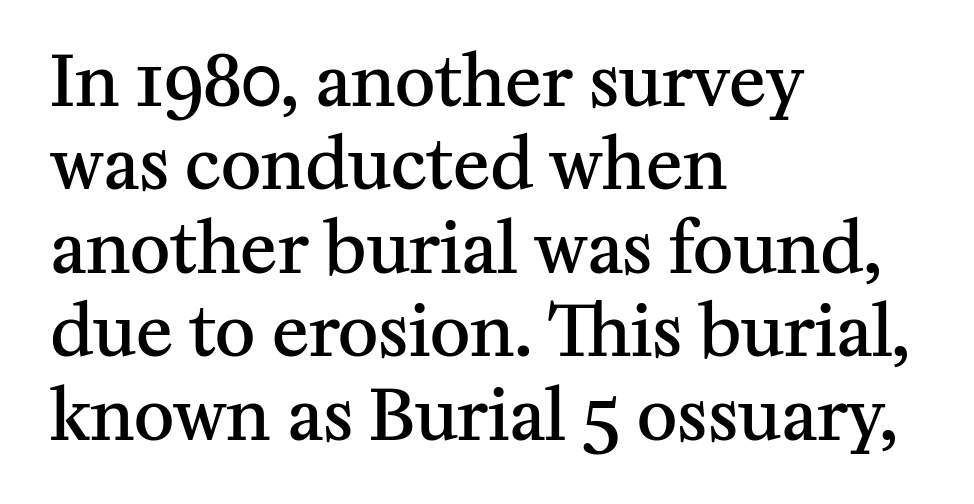
Q: Is the text bold? A: Semi-bold.
Q: Is the text italic (slanted)? A: No, it is upright.
Q: Is the typeface a serif or a sans-serif typeface? A: Serif.
Q: Is the text underlined? A: No.
Q: How is the paragraph aligned? A: Left-aligned.
Q: Is the spacing between letters normal or unusually wide? A: Normal.
Q: Width (condensed, normal, or wide)? A: Normal.
Q: Stroke contrast? A: Medium.
Q: x-height? A: Medium.
Q: Monospaced? A: No.
